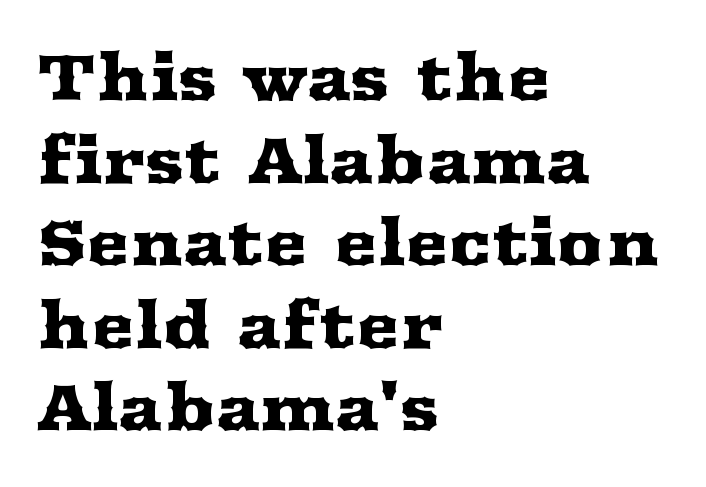
{"serif": "yes", "italic": "no", "width": "wide", "stroke_contrast": "medium", "x_height": "medium", "monospaced": "no", "underline": "no", "align": "left", "line_spacing": "normal", "line_spacing_ratio": 1.27, "letter_spacing": "normal", "letter_spacing_em": 0.0, "glyph_px": 65}
